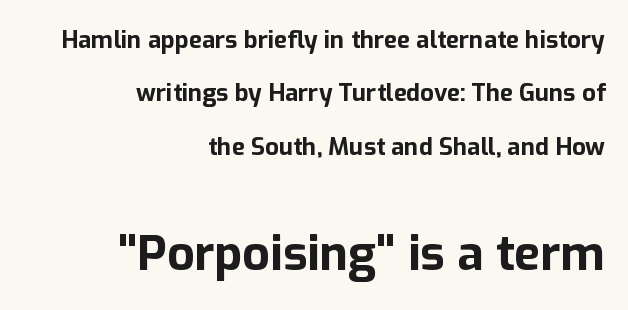
Q: Is the text bold? A: Yes.
Q: Is the text italic (slanted)? A: No, it is upright.
Q: Is the typeface a serif or a sans-serif typeface? A: Sans-serif.
Q: Is the text underlined? A: No.
Q: How is the paragraph aligned? A: Right-aligned.
Q: Is the spacing between letters normal or unusually wide? A: Normal.
Q: Is the spacing between lines tight, normal or loose? A: Loose.
Q: Which block of text is set in a larger size, the first (top) or the second (bottom)? A: The second (bottom) one.
Q: Width (condensed, normal, or wide)? A: Normal.
Q: Stroke contrast? A: Low.
Q: x-height? A: Medium.
Q: Monospaced? A: No.
